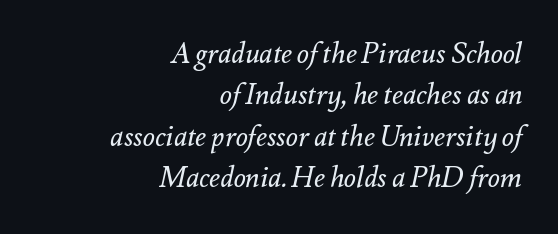
The image shows 28 px regular-weight type, italic (leaning right); set right-aligned, normal line spacing (1.48x), normal letter spacing, not underlined; medium stroke contrast and a small x-height.
